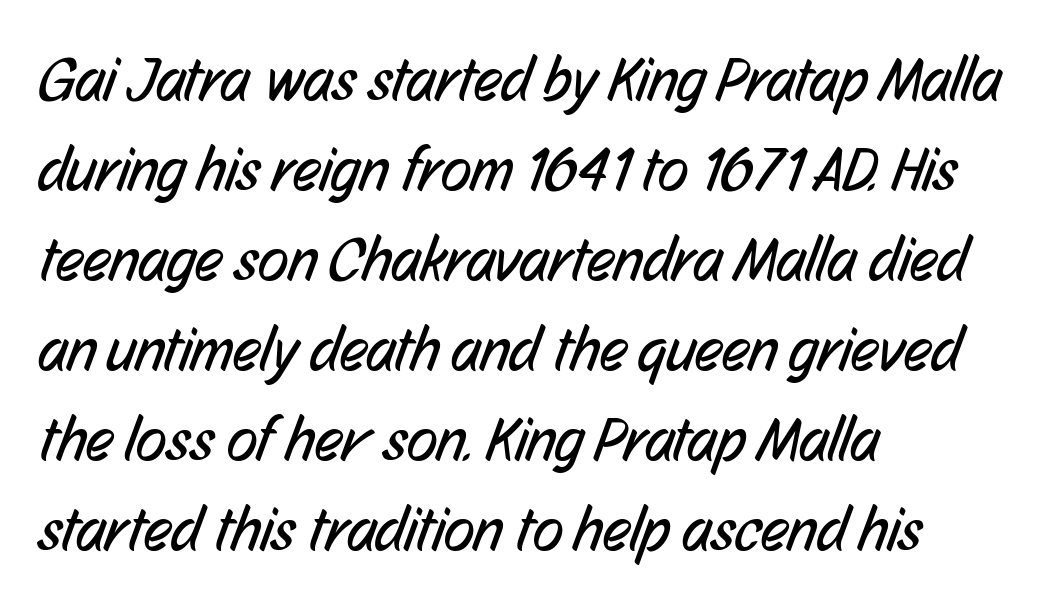
{"serif": "no", "bold": "no", "weight": "regular", "width": "condensed", "stroke_contrast": "low", "x_height": "medium", "monospaced": "no", "underline": "no", "align": "left", "line_spacing": "normal", "line_spacing_ratio": 1.43, "letter_spacing": "normal", "letter_spacing_em": 0.0, "glyph_px": 63}
